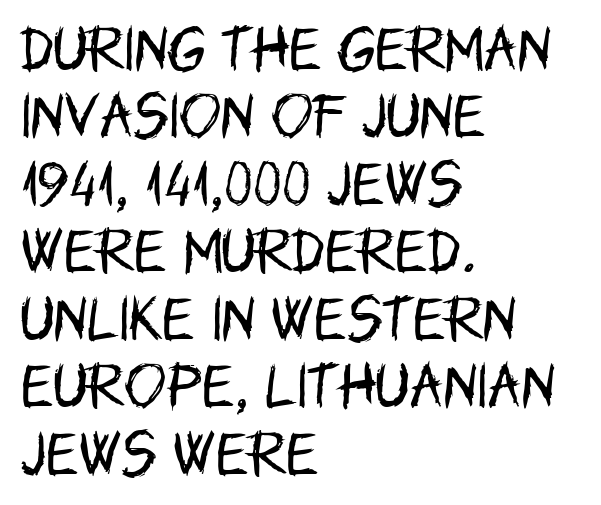
{"serif": "no", "italic": "no", "bold": "no", "weight": "regular", "width": "condensed", "stroke_contrast": "low", "x_height": "large", "monospaced": "no", "underline": "no", "align": "left", "line_spacing": "normal", "line_spacing_ratio": 1.35, "letter_spacing": "normal", "letter_spacing_em": 0.0, "glyph_px": 50}
